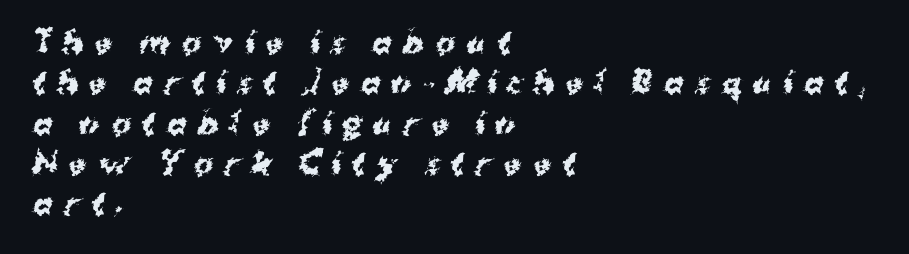
{"serif": "no", "bold": "yes", "weight": "bold", "width": "normal", "stroke_contrast": "medium", "x_height": "medium", "monospaced": "no", "underline": "no", "align": "left", "line_spacing": "normal", "line_spacing_ratio": 1.39, "letter_spacing": "wide", "letter_spacing_em": 0.38, "glyph_px": 29}
